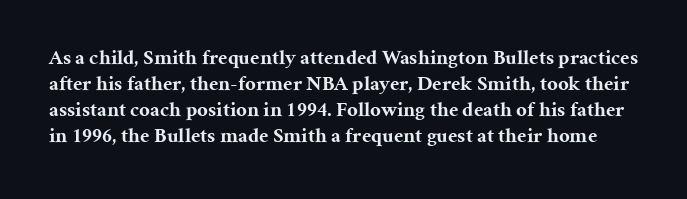
Q: Is the text bold? A: Yes.
Q: Is the text italic (slanted)? A: No, it is upright.
Q: Is the text underlined? A: No.
Q: Is the spacing between letters normal or unusually wide? A: Normal.
